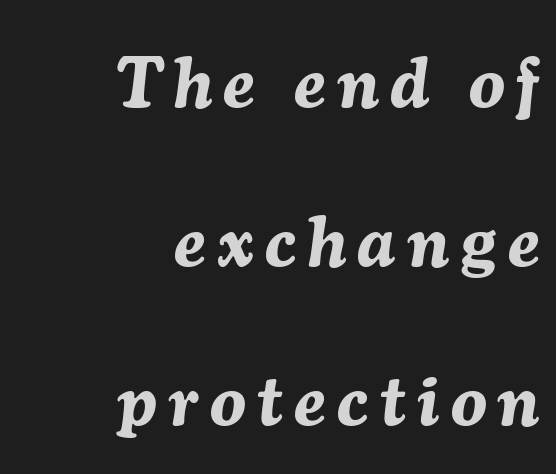
{"italic": "yes", "lean": "right", "slant_degrees": 7, "bold": "yes", "weight": "bold", "width": "normal", "stroke_contrast": "medium", "x_height": "medium", "monospaced": "no", "underline": "no", "align": "right", "line_spacing": "loose", "line_spacing_ratio": 2.21, "glyph_px": 72}
